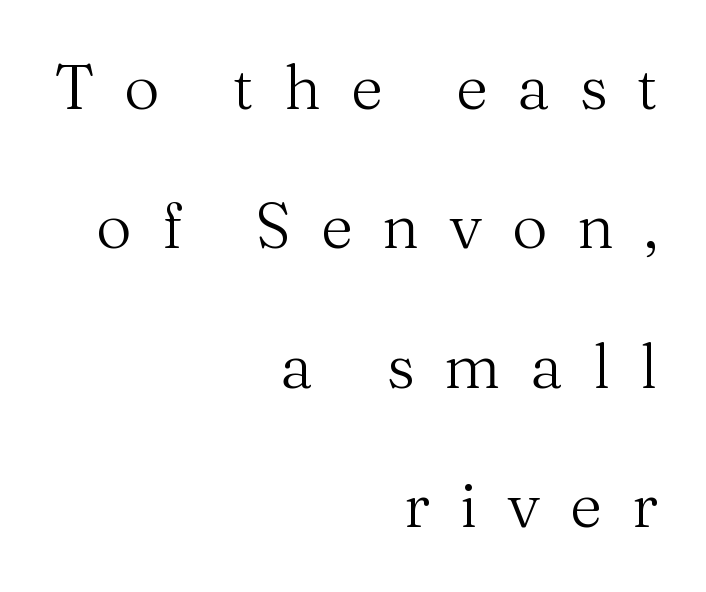
Q: Is the text bold? A: No.
Q: Is the text italic (slanted)? A: No, it is upright.
Q: Is the typeface a serif or a sans-serif typeface? A: Serif.
Q: Is the text underlined? A: No.
Q: How is the paragraph aligned? A: Right-aligned.
Q: Is the spacing between letters normal or unusually wide? A: Unusually wide.
Q: Is the spacing between lines tight, normal or loose? A: Loose.
Q: Width (condensed, normal, or wide)? A: Normal.
Q: Stroke contrast? A: Medium.
Q: x-height? A: Medium.
Q: Monospaced? A: No.
